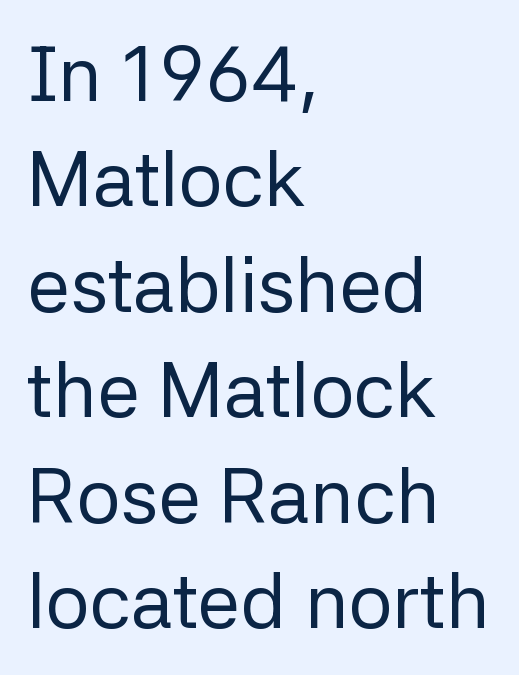
{"serif": "no", "italic": "no", "bold": "no", "weight": "regular", "width": "normal", "stroke_contrast": "low", "x_height": "medium", "monospaced": "no", "underline": "no", "align": "left", "line_spacing": "normal", "line_spacing_ratio": 1.37, "letter_spacing": "normal", "letter_spacing_em": 0.0, "glyph_px": 77}
